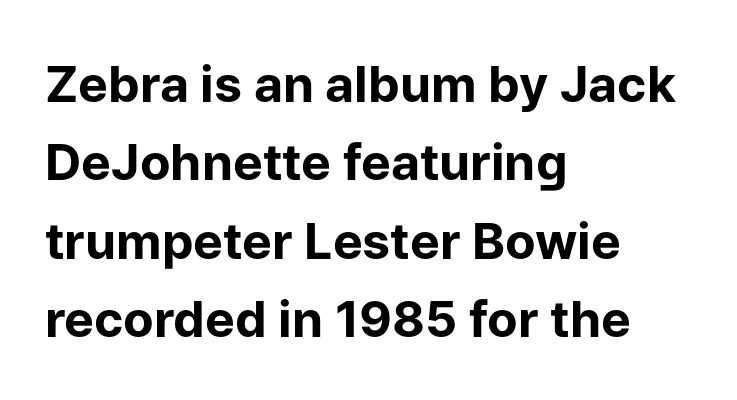
{"serif": "no", "italic": "no", "bold": "yes", "weight": "bold", "width": "normal", "stroke_contrast": "low", "x_height": "medium", "monospaced": "no", "underline": "no", "align": "left", "line_spacing": "normal", "line_spacing_ratio": 1.57, "letter_spacing": "normal", "letter_spacing_em": 0.0, "glyph_px": 50}
